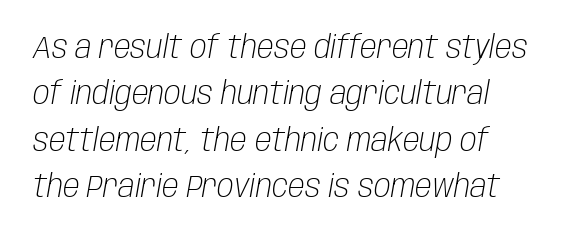
Q: Is the text bold? A: No.
Q: Is the text italic (slanted)? A: Yes, it leans right by about 10 degrees.
Q: Is the text underlined? A: No.
Q: How is the paragraph aligned? A: Left-aligned.
Q: Is the spacing between letters normal or unusually wide? A: Normal.
Q: Is the spacing between lines tight, normal or loose? A: Normal.
Q: Width (condensed, normal, or wide)? A: Condensed.
Q: Stroke contrast? A: Low.
Q: x-height? A: Large.
Q: Monospaced? A: No.
